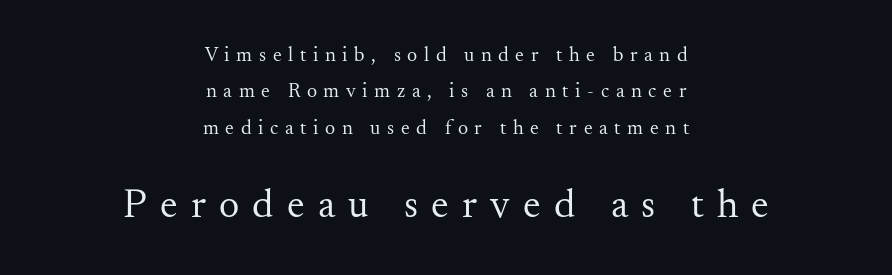
The image shows 40 px regular-weight serif type, upright; set centered, line spacing 1.82x, unusually wide letter spacing (+0.33 em), not underlined; the second (bottom) block is 2.0x larger; medium stroke contrast and a small x-height.
